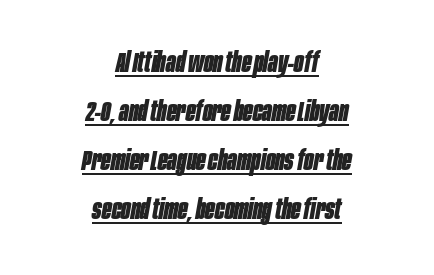
{"italic": "yes", "lean": "right", "slant_degrees": 10, "bold": "yes", "weight": "bold", "width": "condensed", "stroke_contrast": "low", "x_height": "large", "monospaced": "no", "underline": "yes", "align": "center", "line_spacing_ratio": 1.75, "letter_spacing": "normal", "letter_spacing_em": 0.0, "glyph_px": 28}
